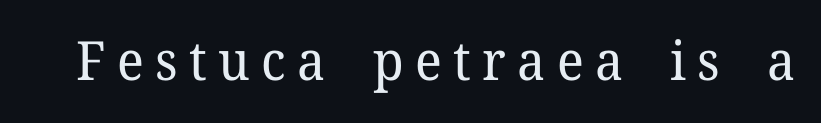
Q: Is the text bold? A: No.
Q: Is the text italic (slanted)? A: No, it is upright.
Q: Is the typeface a serif or a sans-serif typeface? A: Serif.
Q: Is the text underlined? A: No.
Q: Is the spacing between letters normal or unusually wide? A: Unusually wide.
Q: Width (condensed, normal, or wide)? A: Normal.
Q: Stroke contrast? A: Low.
Q: x-height? A: Medium.
Q: Monospaced? A: No.
